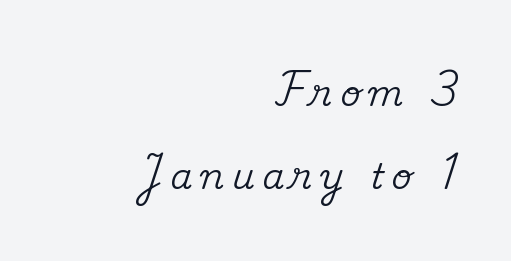
{"serif": "yes", "width": "normal", "stroke_contrast": "medium", "x_height": "small", "monospaced": "no", "underline": "no", "align": "right", "line_spacing": "loose", "line_spacing_ratio": 2.36, "letter_spacing": "wide", "letter_spacing_em": 0.23, "glyph_px": 35}
